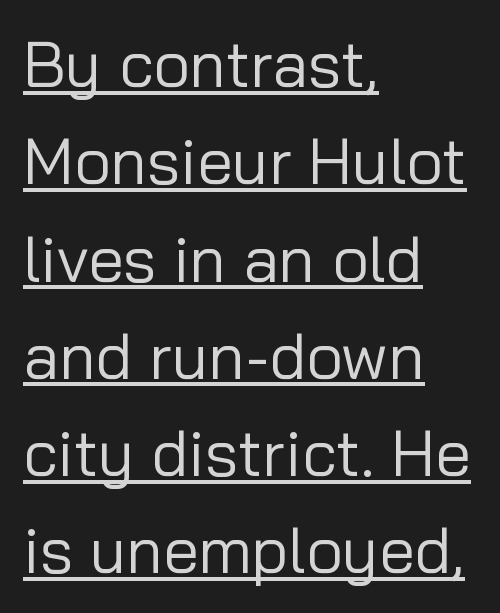
Layout note: lines flush left. Stems and bowls with no extra thickness — not bold. This sample uses plain, unmodified letter spacing. Underlined type.
